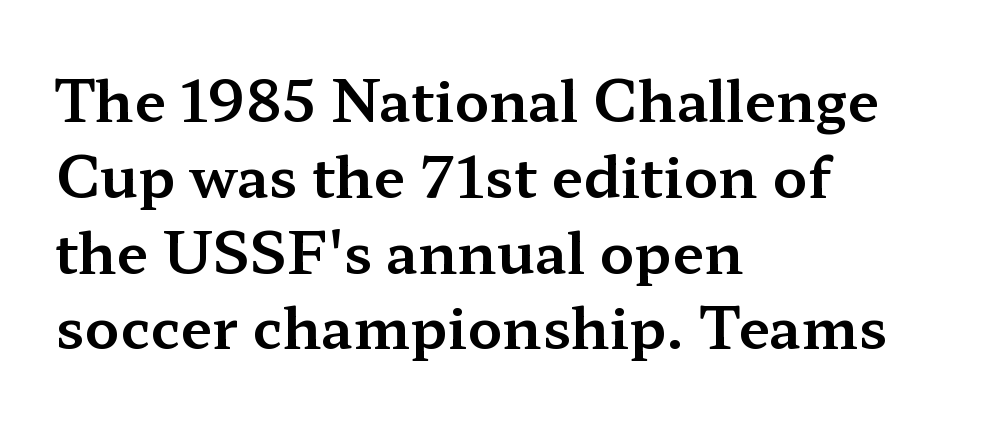
Caption: multi-line text, flush left, ragged right. Honestly, the row spacing looks completely unremarkable. This rendering features lettering with no underline. The horizontal fit of the characters is conventional and even. Unlike italic type, these characters show no tilt at all. Note: serifs present on the glyphs.
